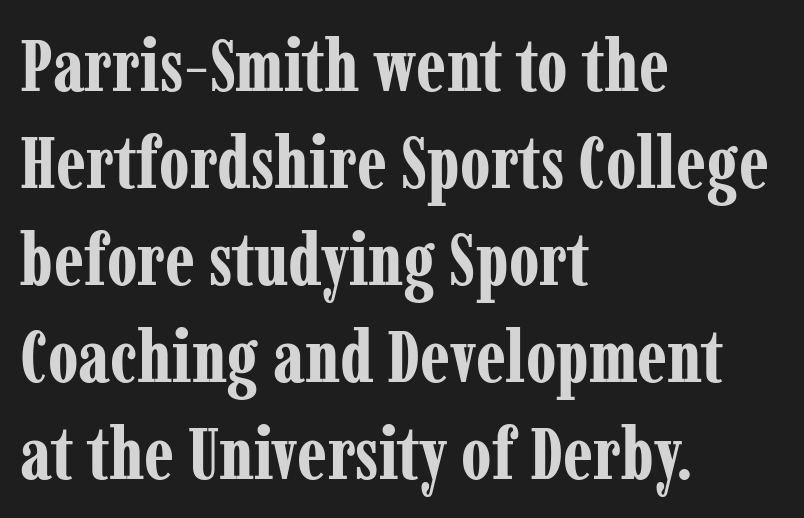
The image shows 74 px bold, condensed serif type, upright; set left-aligned, normal line spacing (1.31x), normal letter spacing, not underlined; low stroke contrast and a medium x-height.
